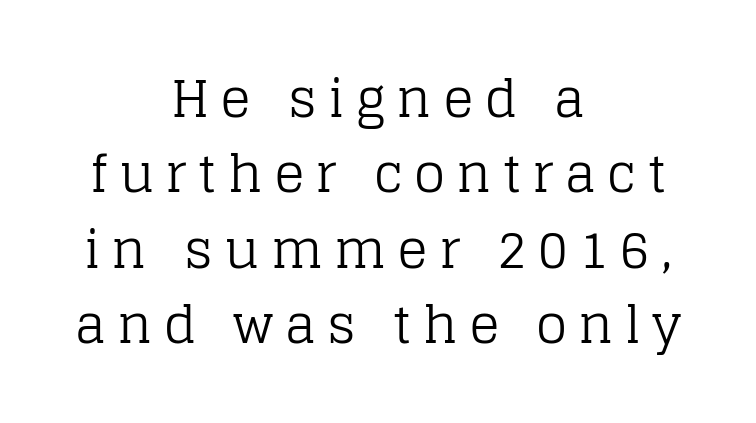
The image shows 51 px regular-weight serif type, upright; set centered, normal line spacing (1.48x), unusually wide letter spacing (+0.22 em), not underlined; low stroke contrast and a large x-height.
